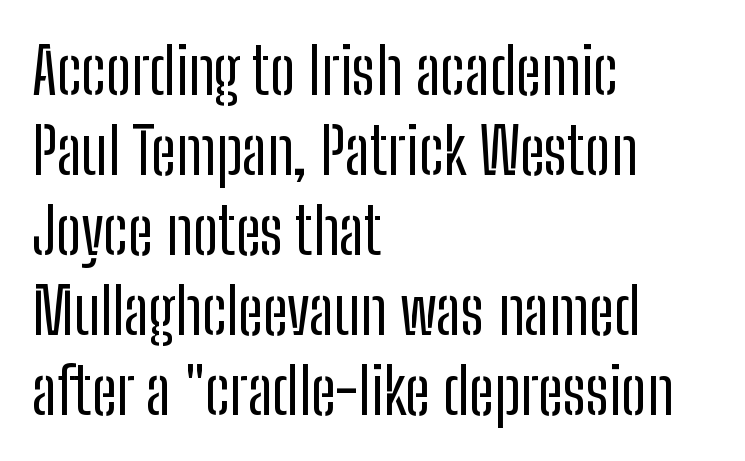
{"serif": "no", "italic": "no", "bold": "no", "weight": "regular", "width": "condensed", "stroke_contrast": "low", "x_height": "medium", "monospaced": "no", "underline": "no", "align": "left", "line_spacing": "normal", "line_spacing_ratio": 1.25, "letter_spacing": "normal", "letter_spacing_em": 0.0, "glyph_px": 64}
